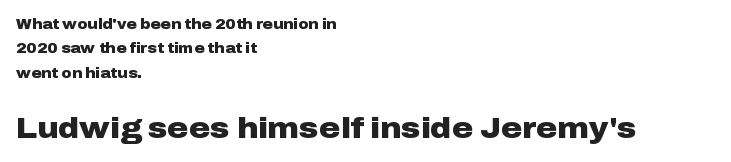
The image shows 29 px heavy, wide sans-serif type, upright; set left-aligned, line spacing 1.74x, normal letter spacing, not underlined; the second (bottom) block is 2.07x larger; low stroke contrast and a medium x-height.
